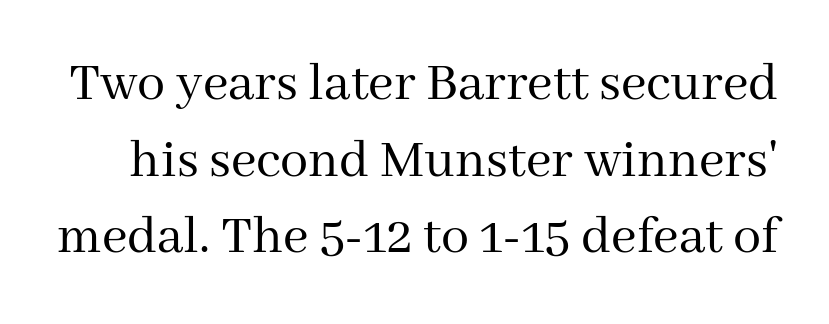
In terms of leading, this rendering sits right in the middle. Descenders hang freely into open space. Posture: straight, roman, zero tilt. The horizontal fit of the characters is conventional and even.
